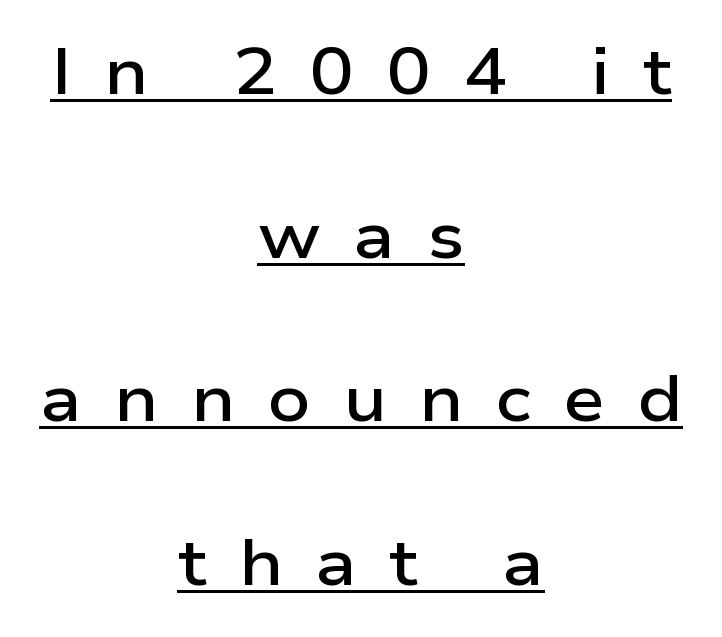
{"serif": "no", "italic": "no", "bold": "semi", "weight": "semibold", "width": "wide", "stroke_contrast": "low", "x_height": "medium", "monospaced": "no", "underline": "yes", "align": "center", "line_spacing": "loose", "line_spacing_ratio": 2.48, "letter_spacing": "wide", "letter_spacing_em": 0.49, "glyph_px": 66}
